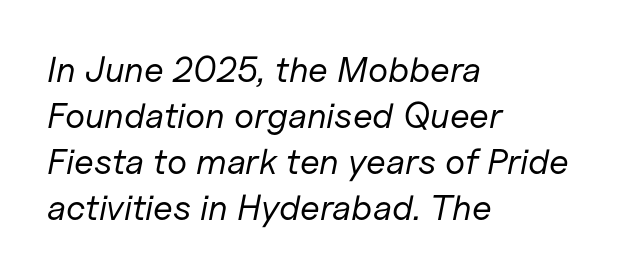
The image shows 36 px regular-weight type, italic (leaning right); set left-aligned, normal line spacing (1.28x), normal letter spacing, not underlined; low stroke contrast and a medium x-height.
